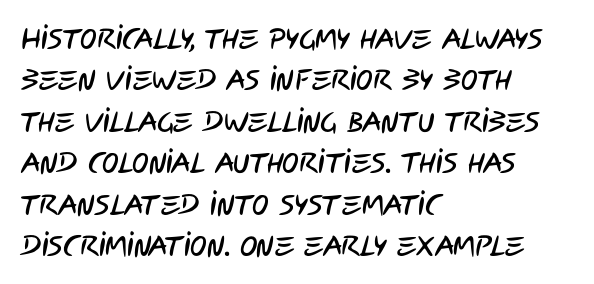
The image shows 28 px condensed sans-serif type; set left-aligned, normal line spacing (1.48x), normal letter spacing, not underlined; low stroke contrast and a large x-height.
